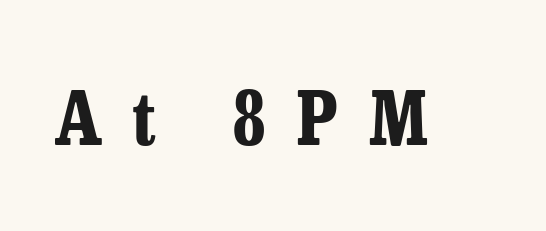
{"serif": "yes", "italic": "no", "bold": "yes", "weight": "bold", "width": "condensed", "stroke_contrast": "low", "x_height": "medium", "monospaced": "no", "underline": "no", "letter_spacing": "wide", "letter_spacing_em": 0.44, "glyph_px": 72}
